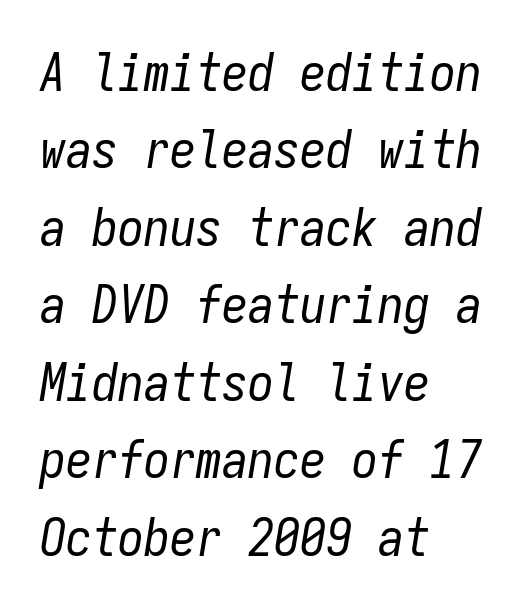
Heft: none added — not bold. Monospaced: the letters line up in strict vertical columns. If you drew a ruler down the left edge, every line would touch it. Observe the lean: these are italic letterforms. Nobody drew a line under any word here. Tracking here is standard; glyphs follow each other at the usual distance.
